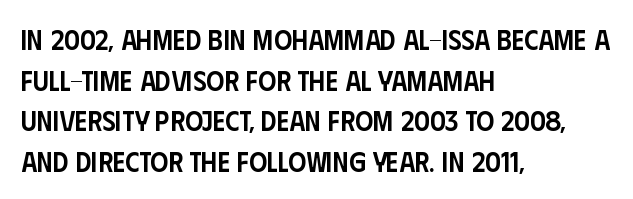
You can tell it's not italic because the verticals are truly vertical. The gaps between neighbouring characters are ordinary and unremarkable. Spacing verdict: proportional, widths tailored to each character. What kind of face is this? One without serifs — a sans.
